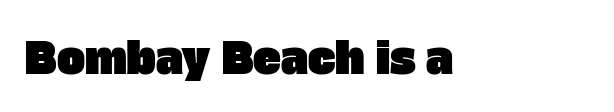
Q: Is the typeface a serif or a sans-serif typeface? A: Sans-serif.
Q: Is the text underlined? A: No.
Q: Is the spacing between letters normal or unusually wide? A: Normal.
Q: Width (condensed, normal, or wide)? A: Normal.
Q: Stroke contrast? A: Low.
Q: x-height? A: Large.
Q: Monospaced? A: No.
